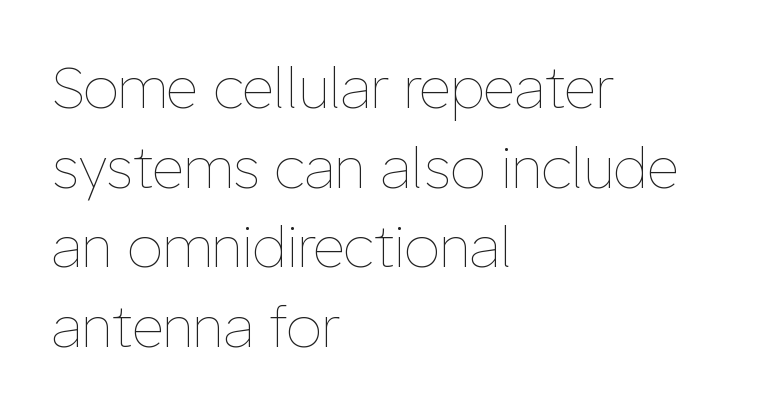
{"italic": "no", "bold": "no", "weight": "thin", "width": "normal", "stroke_contrast": "low", "x_height": "medium", "monospaced": "no", "underline": "no", "align": "left", "line_spacing": "normal", "line_spacing_ratio": 1.42, "letter_spacing": "normal", "letter_spacing_em": 0.0, "glyph_px": 56}
